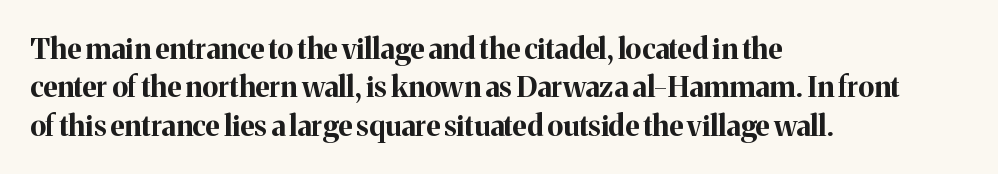
Q: Is the text bold? A: Yes.
Q: Is the text italic (slanted)? A: No, it is upright.
Q: Is the typeface a serif or a sans-serif typeface? A: Serif.
Q: Is the text underlined? A: No.
Q: How is the paragraph aligned? A: Left-aligned.
Q: Is the spacing between letters normal or unusually wide? A: Normal.
Q: Is the spacing between lines tight, normal or loose? A: Normal.
Q: Width (condensed, normal, or wide)? A: Normal.
Q: Stroke contrast? A: Medium.
Q: x-height? A: Medium.
Q: Monospaced? A: No.
